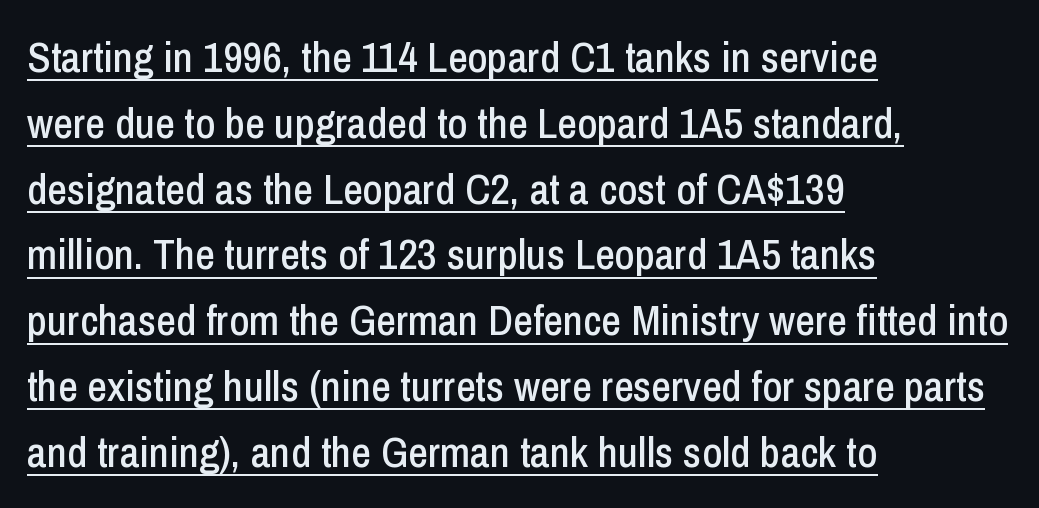
{"serif": "no", "italic": "no", "width": "condensed", "stroke_contrast": "low", "x_height": "medium", "monospaced": "no", "underline": "yes", "align": "left", "line_spacing": "normal", "line_spacing_ratio": 1.53, "letter_spacing": "normal", "letter_spacing_em": 0.0, "glyph_px": 43}
